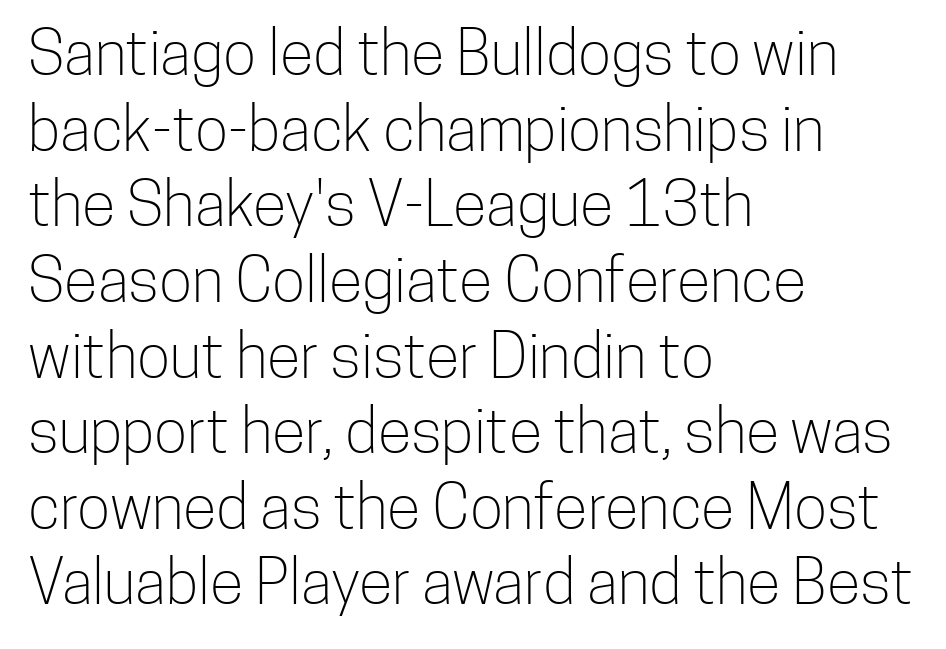
Heaviness? Minimal to ordinary, like unemphasized prose. Italic: no, the glyphs are upright roman. This is sans-serif lettering, the kind often seen on screens and signage. Check the space under the baseline: it is left empty. Where is the straight margin? On the left.
